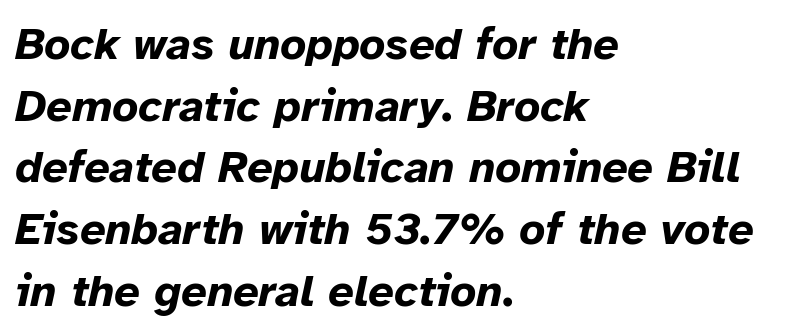
{"italic": "yes", "lean": "right", "slant_degrees": 12, "bold": "yes", "weight": "bold", "width": "normal", "stroke_contrast": "low", "x_height": "medium", "monospaced": "no", "underline": "no", "align": "left", "line_spacing": "normal", "line_spacing_ratio": 1.37, "letter_spacing": "normal", "letter_spacing_em": 0.0, "glyph_px": 45}
